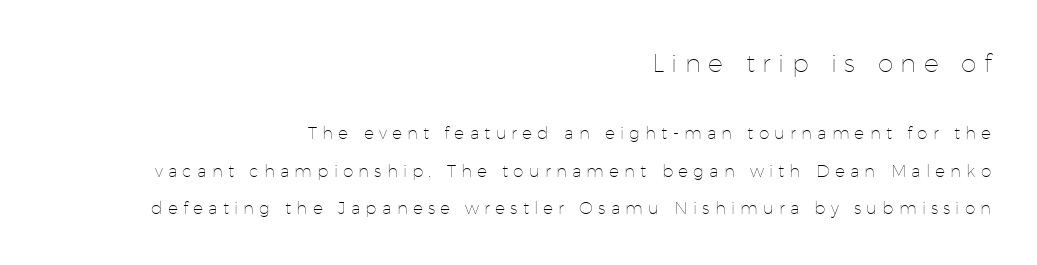
Descenders are the only things crossing below the line. Compared with typical paragraphs, the rows here are farther apart. The font sits on the lighter half of the weight spectrum, regular included. The type is letterspaced generously, with wide tracking. Is the block centered? No — it sits flush against the right margin.
